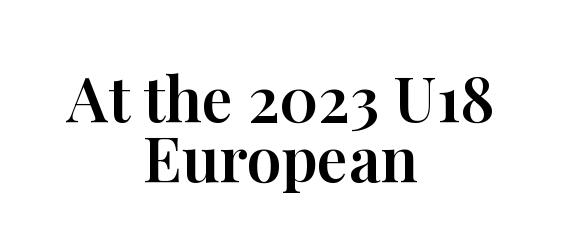
Q: Is the text italic (slanted)? A: No, it is upright.
Q: Is the typeface a serif or a sans-serif typeface? A: Serif.
Q: Is the text underlined? A: No.
Q: How is the paragraph aligned? A: Centered.
Q: Is the spacing between letters normal or unusually wide? A: Normal.
Q: Is the spacing between lines tight, normal or loose? A: Tight.
Q: Width (condensed, normal, or wide)? A: Normal.
Q: Stroke contrast? A: High.
Q: x-height? A: Medium.
Q: Monospaced? A: No.
